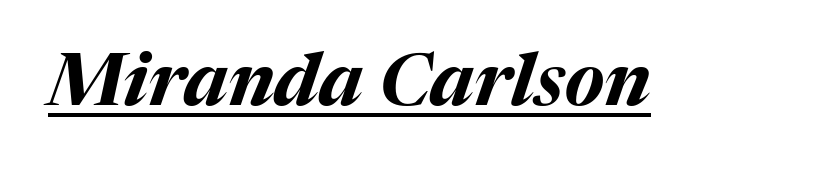
{"italic": "yes", "lean": "right", "slant_degrees": 17, "bold": "yes", "weight": "bold", "width": "normal", "stroke_contrast": "medium", "x_height": "medium", "monospaced": "no", "underline": "yes", "letter_spacing": "normal", "letter_spacing_em": 0.0, "glyph_px": 73}
